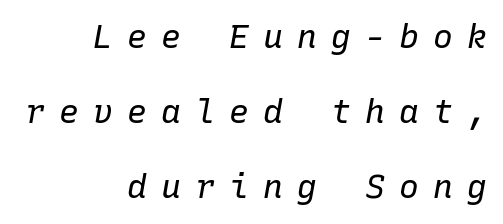
The image shows 33 px regular-weight type, italic (leaning right), monospaced; set right-aligned, loose line spacing (2.28x), unusually wide letter spacing (+0.43 em), not underlined; low stroke contrast and a medium x-height.
